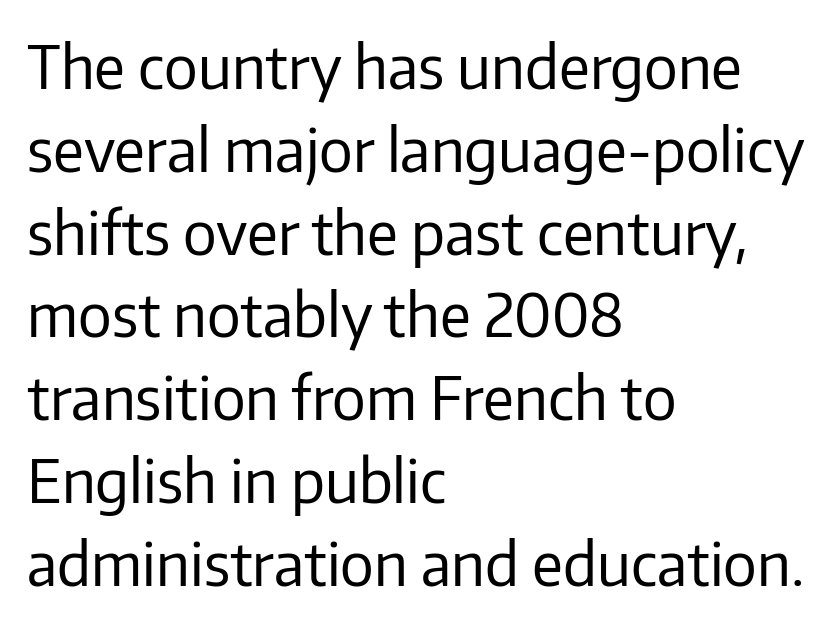
{"serif": "no", "italic": "no", "bold": "no", "weight": "regular", "width": "normal", "stroke_contrast": "low", "x_height": "medium", "monospaced": "no", "underline": "no", "align": "left", "line_spacing": "normal", "line_spacing_ratio": 1.38, "letter_spacing": "normal", "letter_spacing_em": 0.0, "glyph_px": 60}
